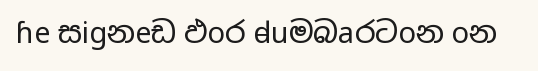
The glyphs are unaccompanied by any horizontal stroke below them. Each letter's strokes conclude bluntly, with no projecting serifs. This is the regular roman posture of the typeface. The passage shown is typed in a proportional face where columns would drift. No extra ink here — the face is not bold.
